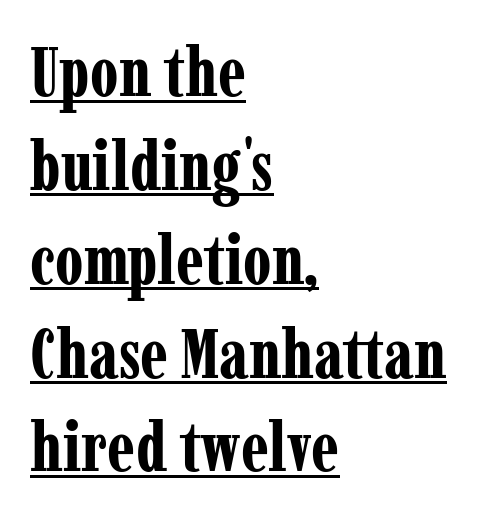
The face used here is rendered with its standard letterfit. These lines are composed in type with serifs. Ordinary non-slanted type is in use. These characters rest on top of a visible drawn line. These lines stack with their left ends in a neat column.
